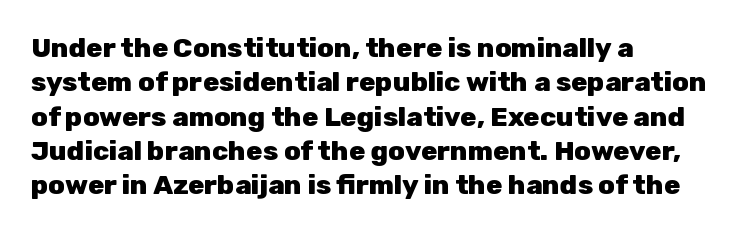
The image shows 27 px bold type, upright; set left-aligned, normal line spacing (1.27x), normal letter spacing, not underlined.
